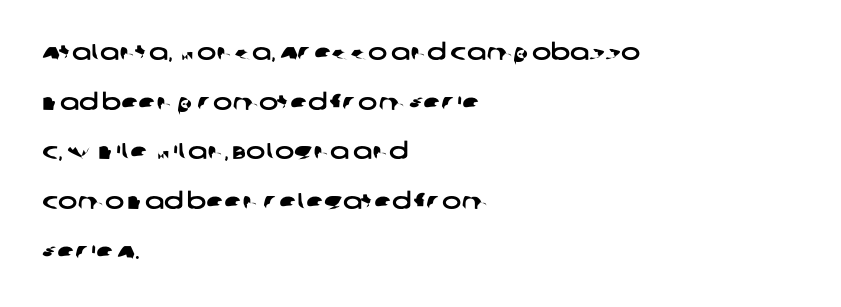
The image shows 23 px text type; set left-aligned, loose line spacing (2.16x), normal letter spacing, not underlined.
